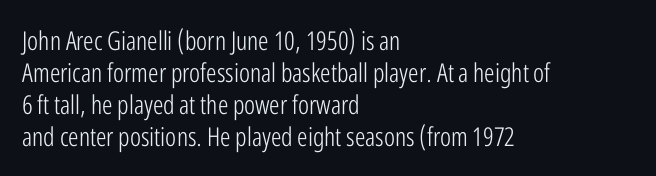
Q: Is the text bold? A: No.
Q: Is the text italic (slanted)? A: No, it is upright.
Q: Is the text underlined? A: No.
Q: How is the paragraph aligned? A: Left-aligned.
Q: Is the spacing between letters normal or unusually wide? A: Normal.
